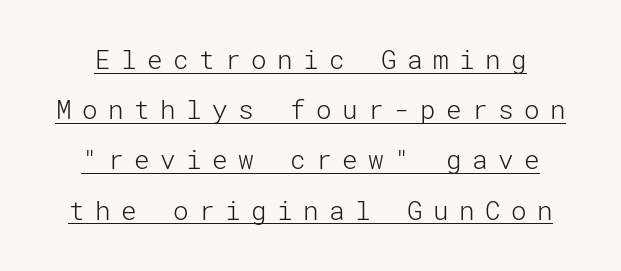
Q: Is the text bold? A: No.
Q: Is the text italic (slanted)? A: No, it is upright.
Q: Is the text underlined? A: Yes.
Q: Is the spacing between letters normal or unusually wide? A: Unusually wide.
Q: Is the spacing between lines tight, normal or loose? A: Loose.
